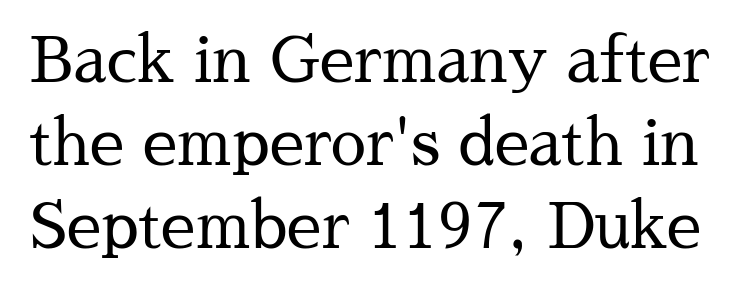
{"serif": "yes", "italic": "no", "bold": "no", "weight": "regular", "width": "normal", "stroke_contrast": "medium", "x_height": "medium", "monospaced": "no", "underline": "no", "line_spacing": "normal", "line_spacing_ratio": 1.32, "letter_spacing": "normal", "letter_spacing_em": 0.0, "glyph_px": 63}
